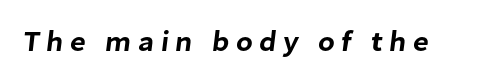
{"serif": "no", "width": "normal", "stroke_contrast": "low", "x_height": "medium", "monospaced": "no", "underline": "no", "letter_spacing": "wide", "letter_spacing_em": 0.22, "glyph_px": 29}
